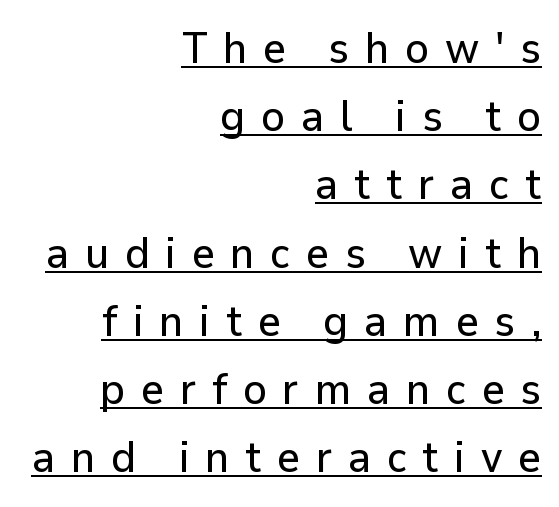
This sample carries an underscore along the baseline area. Look at the bottom of the vertical strokes: they stop flat, with no serifs. Regarding leading, the lines here are spaced in the standard way. The face used here is rendered with a markedly widened letterfit. The compositor pushed each line to the right boundary. It's the straight-up-and-down kind of type.
